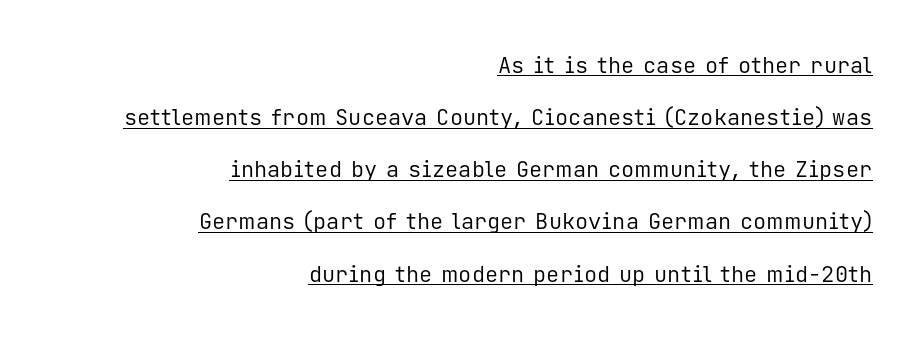
Q: Is the text bold? A: No.
Q: Is the text italic (slanted)? A: No, it is upright.
Q: Is the text underlined? A: Yes.
Q: How is the paragraph aligned? A: Right-aligned.
Q: Is the spacing between letters normal or unusually wide? A: Normal.
Q: Is the spacing between lines tight, normal or loose? A: Loose.
